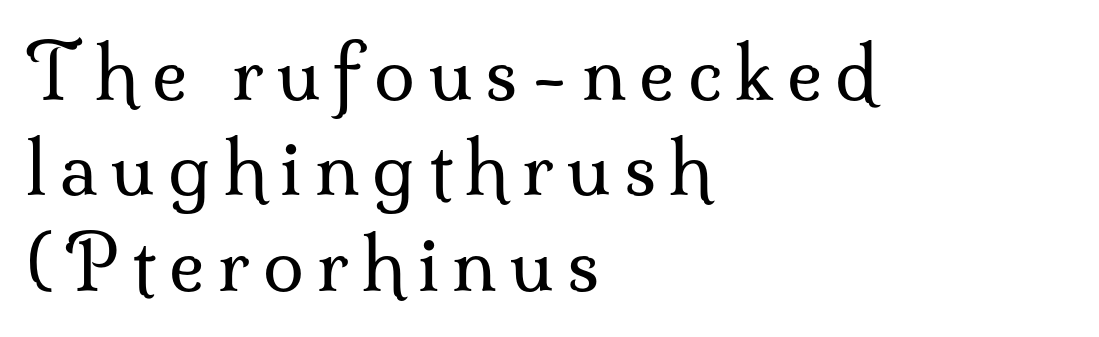
The image shows 74 px regular-weight serif type, upright; set left-aligned, normal line spacing (1.29x), not underlined; medium stroke contrast and a small x-height.
